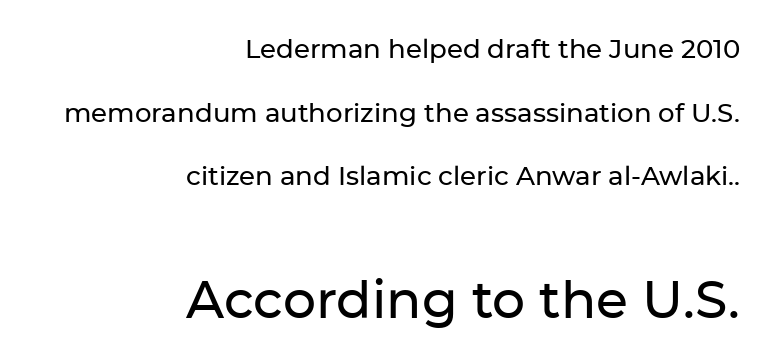
Q: Is the text italic (slanted)? A: No, it is upright.
Q: Is the typeface a serif or a sans-serif typeface? A: Sans-serif.
Q: Is the text underlined? A: No.
Q: How is the paragraph aligned? A: Right-aligned.
Q: Is the spacing between letters normal or unusually wide? A: Normal.
Q: Is the spacing between lines tight, normal or loose? A: Loose.
Q: Which block of text is set in a larger size, the first (top) or the second (bottom)? A: The second (bottom) one.
Q: Width (condensed, normal, or wide)? A: Normal.
Q: Stroke contrast? A: Low.
Q: x-height? A: Medium.
Q: Monospaced? A: No.
